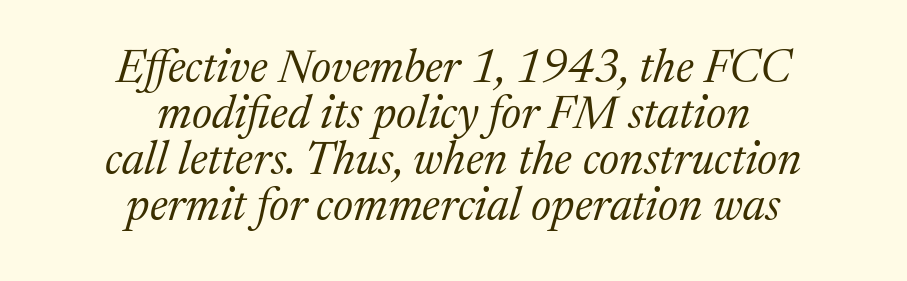
The image shows 46 px regular-weight serif type, italic (leaning right); set centered, tight line spacing (1.0x), normal letter spacing, not underlined; medium stroke contrast and a medium x-height.
